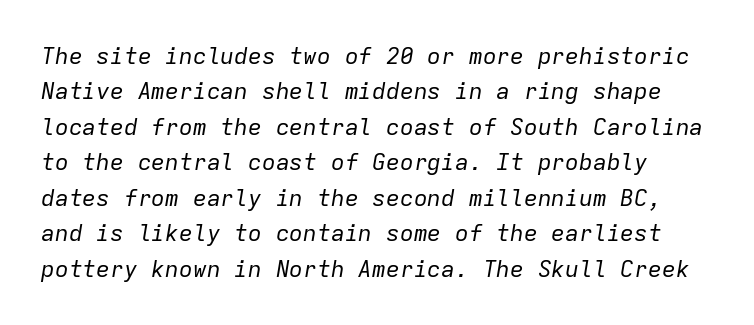
The image shows 23 px text type, italic (leaning right); set normal line spacing (1.54x), normal letter spacing, not underlined.
